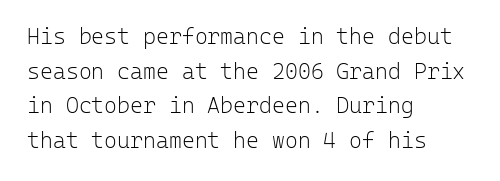
Which margin do the lines hug? The left one — the right edge is uneven. This is roman type, the default non-slanted kind. Summary of vertical rhythm: regular, with standard interline spacing. These glyphs show unthickened strokes, regular width or finer. The rendering keeps characters at their native spacing. The gap between lines stays unmarked.
